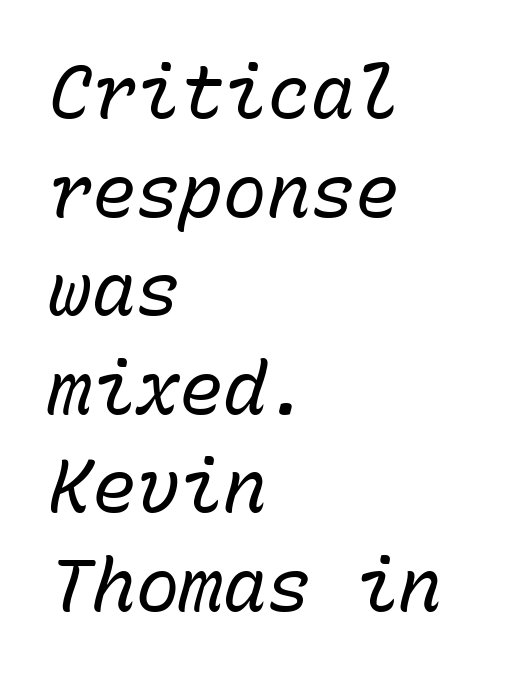
Counters stay open thanks to moderate or lighter strokes. Here the glyphs are tracked normally, forming tight word shapes. You could count columns in this text — the font is strictly monospaced. It's the slanting kind of type.
